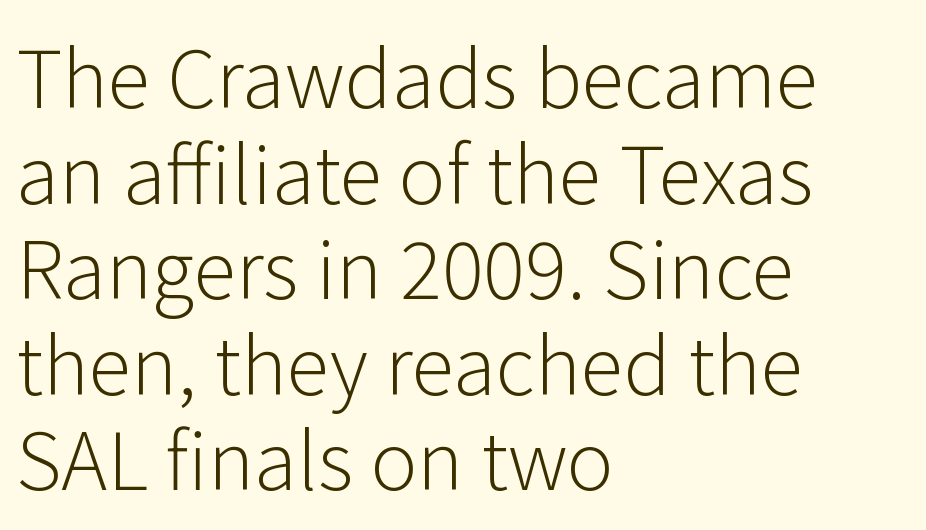
Q: Is the text bold? A: No.
Q: Is the text italic (slanted)? A: No, it is upright.
Q: Is the typeface a serif or a sans-serif typeface? A: Sans-serif.
Q: Is the text underlined? A: No.
Q: How is the paragraph aligned? A: Left-aligned.
Q: Is the spacing between letters normal or unusually wide? A: Normal.
Q: Width (condensed, normal, or wide)? A: Normal.
Q: Stroke contrast? A: Low.
Q: x-height? A: Medium.
Q: Monospaced? A: No.
